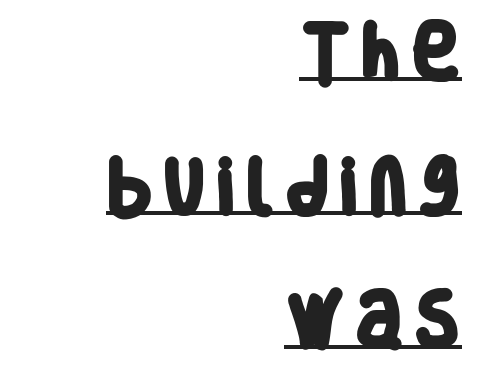
Q: Is the text bold? A: Yes.
Q: Is the typeface a serif or a sans-serif typeface? A: Sans-serif.
Q: Is the text underlined? A: Yes.
Q: How is the paragraph aligned? A: Right-aligned.
Q: Is the spacing between lines tight, normal or loose? A: Loose.
Q: Width (condensed, normal, or wide)? A: Condensed.
Q: Stroke contrast? A: Low.
Q: x-height? A: Large.
Q: Monospaced? A: No.
